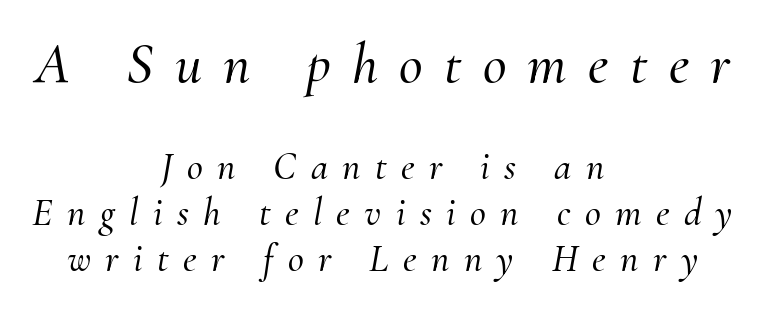
Each letter keeps its own natural width here, so spacing adapts to shape. In CSS terms this would be text-align: center. Just letters on the line, the space beneath them empty. This rendering employs a face with finishing strokes, i.e., a serif.
